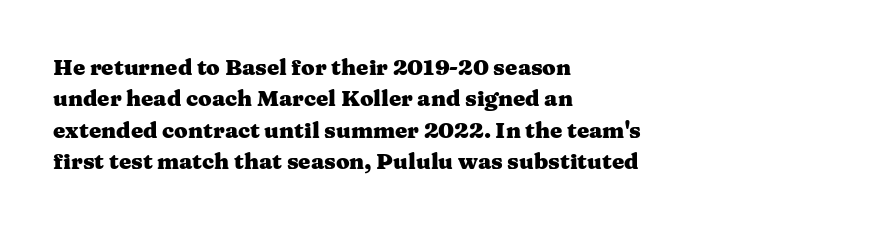
Q: Is the text bold? A: Yes.
Q: Is the text italic (slanted)? A: No, it is upright.
Q: Is the text underlined? A: No.
Q: How is the paragraph aligned? A: Left-aligned.
Q: Is the spacing between letters normal or unusually wide? A: Normal.
Q: Is the spacing between lines tight, normal or loose? A: Normal.
